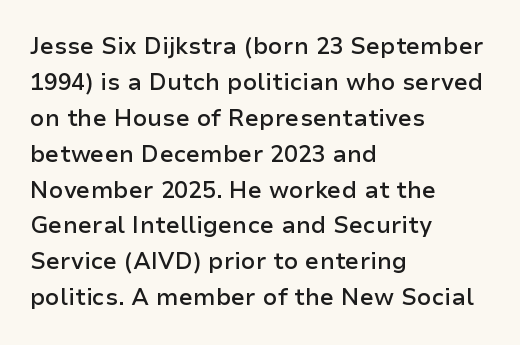
{"italic": "no", "bold": "semi", "underline": "no", "align": "left", "line_spacing": "normal", "line_spacing_ratio": 1.56, "letter_spacing": "normal", "letter_spacing_em": 0.0, "glyph_px": 23}
